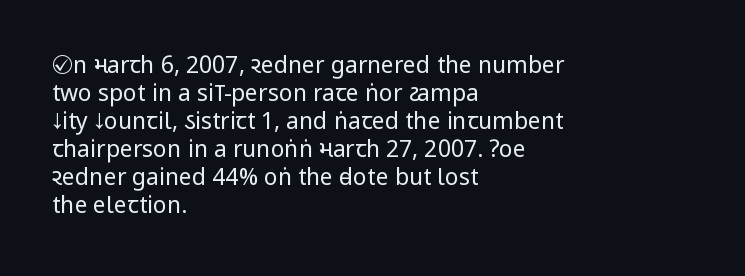
Every stem runs plumb, perpendicular to the baseline. Layout note: lines flush left. Decoration check: the copy has no underline. Short note: letters normally spaced.
